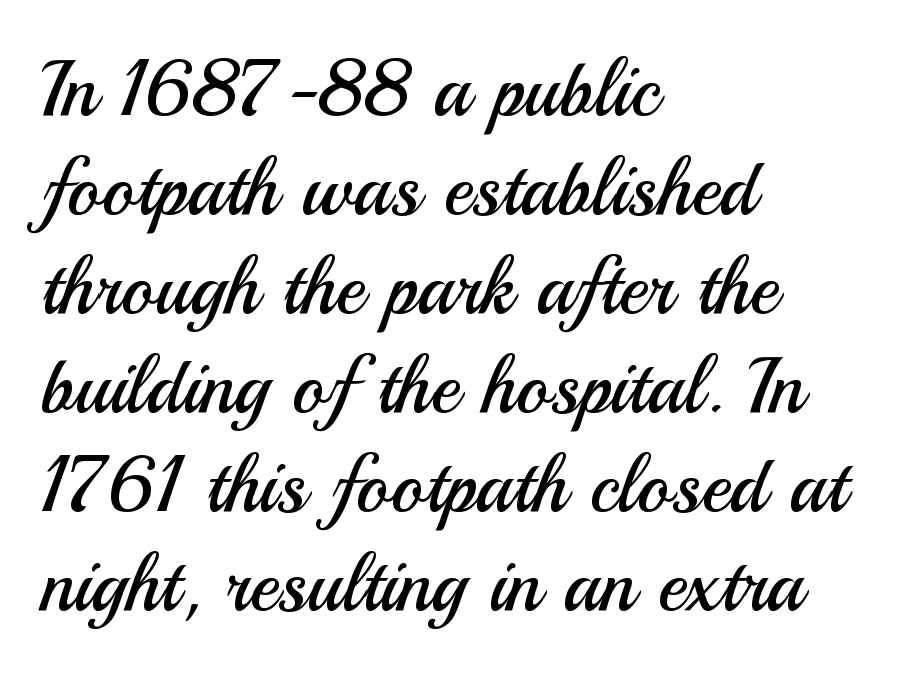
{"serif": "no", "bold": "no", "weight": "regular", "width": "normal", "stroke_contrast": "medium", "x_height": "small", "monospaced": "no", "underline": "no", "align": "left", "line_spacing": "normal", "line_spacing_ratio": 1.27, "letter_spacing": "normal", "letter_spacing_em": 0.0, "glyph_px": 78}
